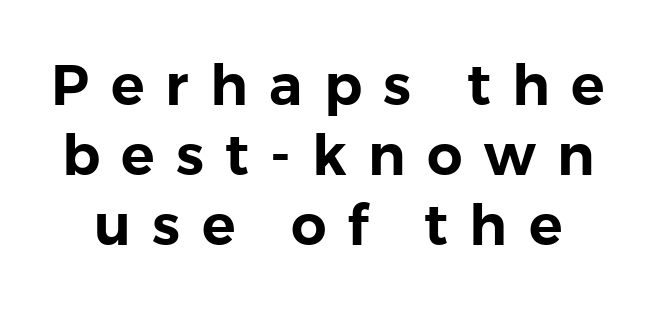
Tall strokes in this sample are plumb rather than angled. Does extra space separate the letters? Yes, quite a lot of it. Regarding serifs, this sample does without them. You could not count columns in this text — the font is proportionally spaced.
